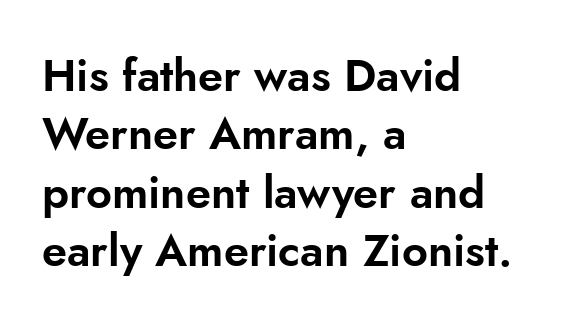
Regarding leading, the lines here are spaced in the standard way. Here the designer chose a conventional face with non-uniform glyph widths. The baseline area is clear. Unlike a traditional serif, this face leaves its strokes unadorned.
